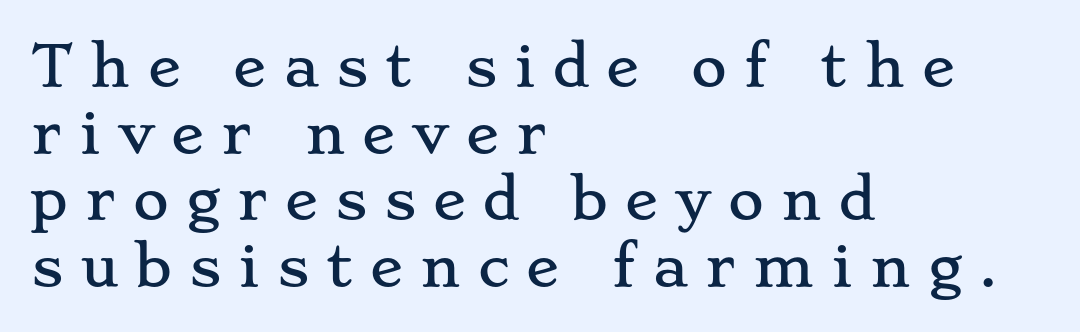
The image shows 55 px wide serif type, upright; set left-aligned, line spacing 1.21x, unusually wide letter spacing (+0.31 em), not underlined; low stroke contrast and a small x-height.
